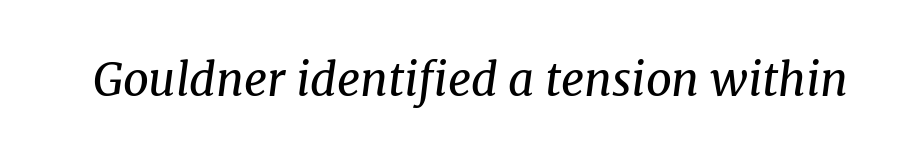
{"serif": "yes", "italic": "yes", "lean": "right", "slant_degrees": 8, "bold": "no", "weight": "regular", "width": "normal", "stroke_contrast": "medium", "x_height": "medium", "monospaced": "no", "underline": "no", "letter_spacing": "normal", "letter_spacing_em": 0.0, "glyph_px": 45}
